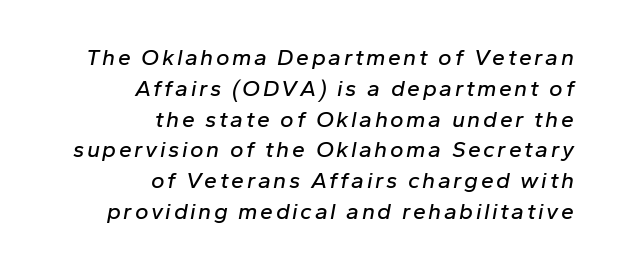
{"italic": "yes", "lean": "right", "slant_degrees": 10, "underline": "no", "align": "right", "line_spacing": "normal", "line_spacing_ratio": 1.34, "glyph_px": 23}
